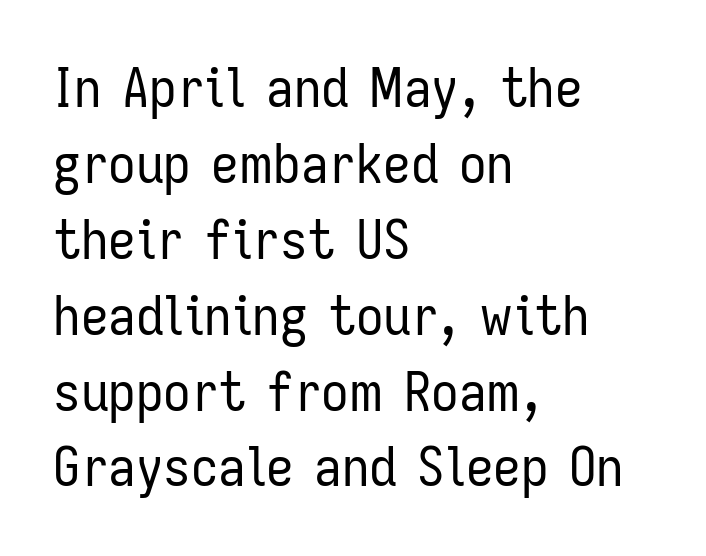
Q: Is the text bold? A: No.
Q: Is the text italic (slanted)? A: No, it is upright.
Q: Is the typeface a serif or a sans-serif typeface? A: Sans-serif.
Q: Is the text underlined? A: No.
Q: How is the paragraph aligned? A: Left-aligned.
Q: Is the spacing between letters normal or unusually wide? A: Normal.
Q: Is the spacing between lines tight, normal or loose? A: Normal.
Q: Width (condensed, normal, or wide)? A: Condensed.
Q: Stroke contrast? A: Low.
Q: x-height? A: Medium.
Q: Monospaced? A: No.
